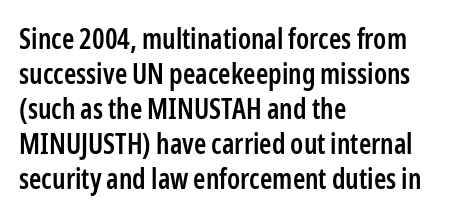
{"serif": "no", "italic": "no", "bold": "semi", "weight": "semibold", "width": "condensed", "stroke_contrast": "low", "x_height": "medium", "monospaced": "no", "underline": "no", "align": "left", "line_spacing": "normal", "line_spacing_ratio": 1.25, "letter_spacing": "normal", "letter_spacing_em": 0.0, "glyph_px": 28}
